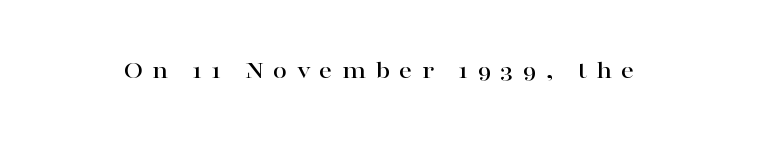
The image shows 26 px text type, upright; set unusually wide letter spacing (+0.35 em), not underlined.
